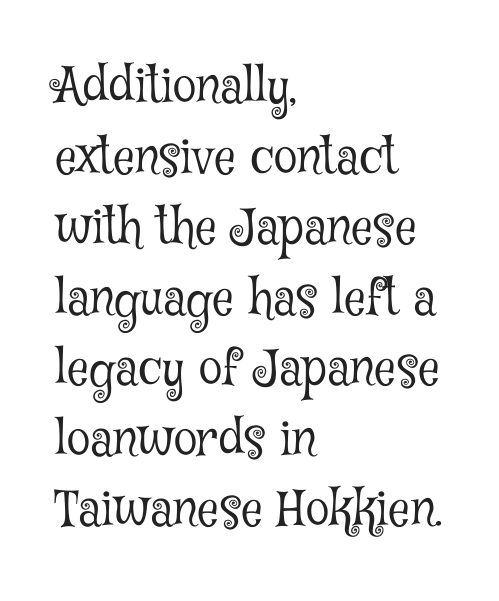
The image shows 48 px light, condensed serif type, upright; set left-aligned, normal line spacing (1.47x), normal letter spacing, not underlined; low stroke contrast and a medium x-height.
